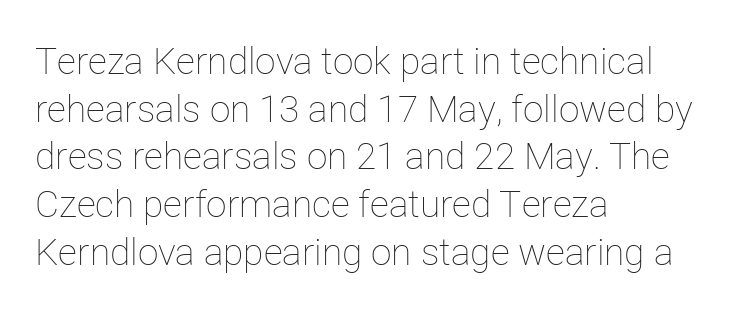
Q: Is the text bold? A: No.
Q: Is the text italic (slanted)? A: No, it is upright.
Q: Is the text underlined? A: No.
Q: How is the paragraph aligned? A: Left-aligned.
Q: Is the spacing between letters normal or unusually wide? A: Normal.
Q: Is the spacing between lines tight, normal or loose? A: Normal.
Q: Width (condensed, normal, or wide)? A: Normal.
Q: Stroke contrast? A: Low.
Q: x-height? A: Medium.
Q: Monospaced? A: No.
